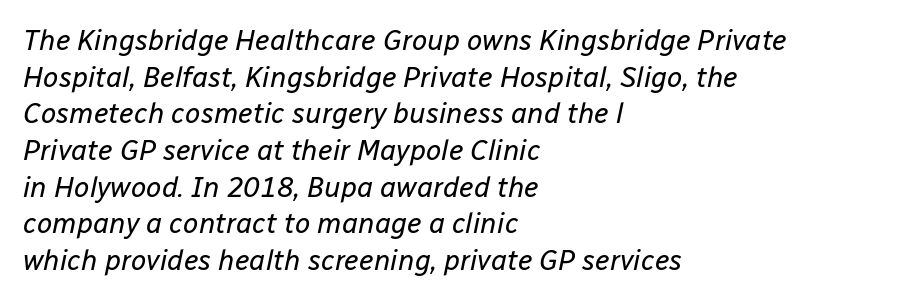
{"italic": "yes", "lean": "right", "slant_degrees": 12, "bold": "no", "weight": "regular", "width": "normal", "stroke_contrast": "low", "x_height": "medium", "monospaced": "no", "underline": "no", "align": "left", "line_spacing": "normal", "line_spacing_ratio": 1.31, "letter_spacing": "normal", "letter_spacing_em": 0.0, "glyph_px": 28}
